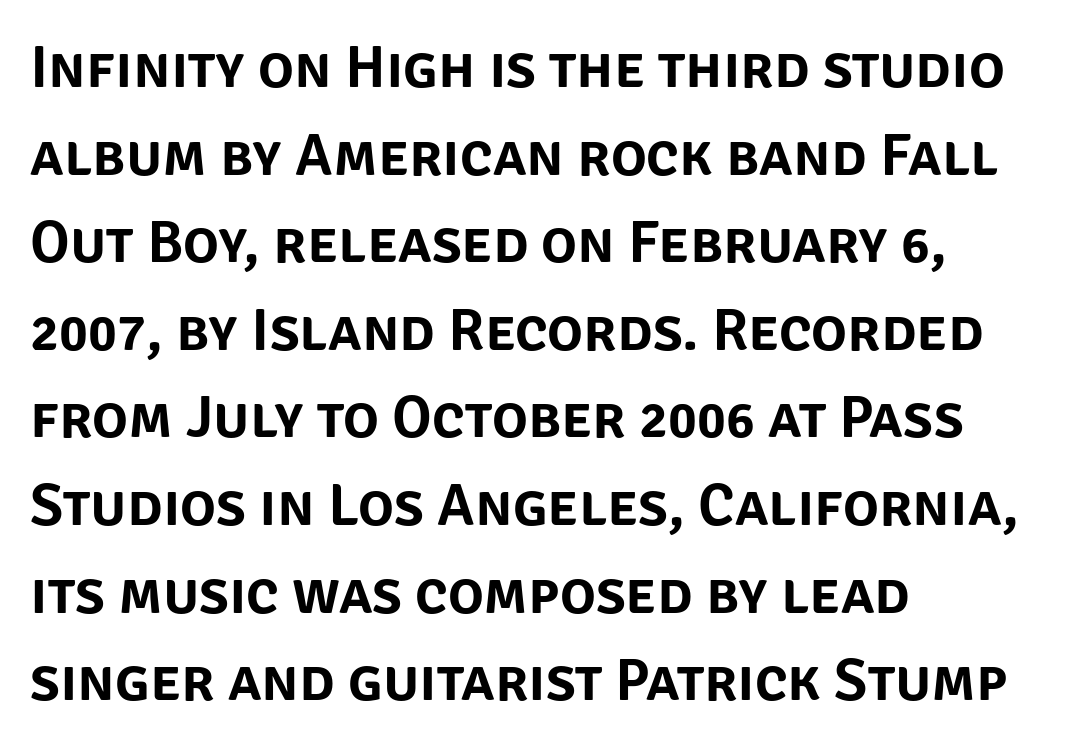
The image shows 60 px sans-serif type, upright; set left-aligned, normal line spacing (1.46x), normal letter spacing, not underlined; low stroke contrast and a large x-height.
